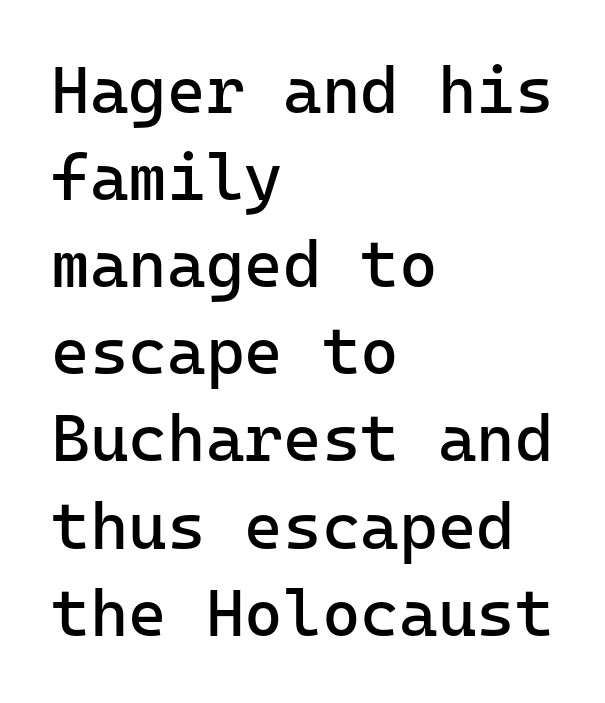
{"serif": "no", "italic": "no", "bold": "no", "weight": "regular", "width": "normal", "stroke_contrast": "low", "x_height": "medium", "monospaced": "yes", "underline": "no", "align": "left", "line_spacing": "normal", "line_spacing_ratio": 1.32, "letter_spacing": "normal", "letter_spacing_em": 0.0, "glyph_px": 66}
